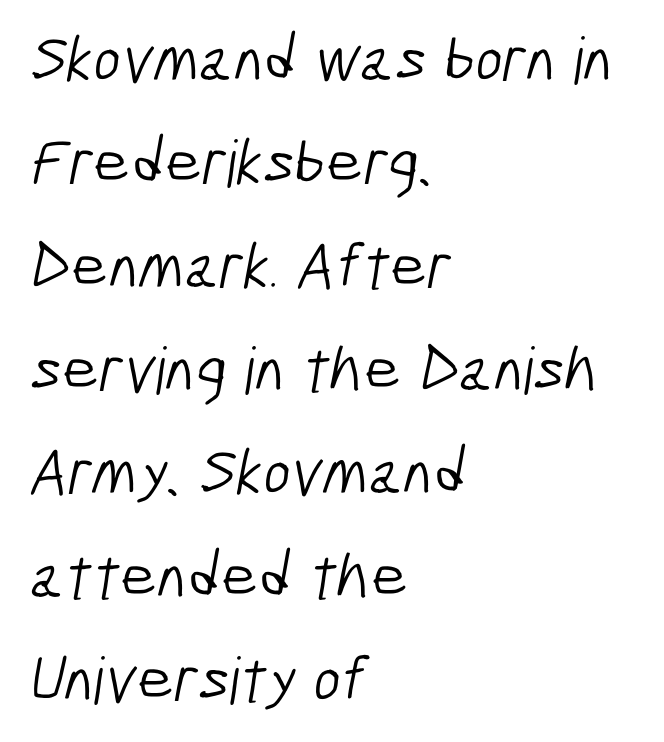
{"serif": "no", "bold": "no", "weight": "light", "width": "condensed", "stroke_contrast": "low", "x_height": "medium", "monospaced": "no", "underline": "no", "align": "left", "line_spacing": "normal", "line_spacing_ratio": 1.59, "letter_spacing": "normal", "letter_spacing_em": 0.0, "glyph_px": 65}
